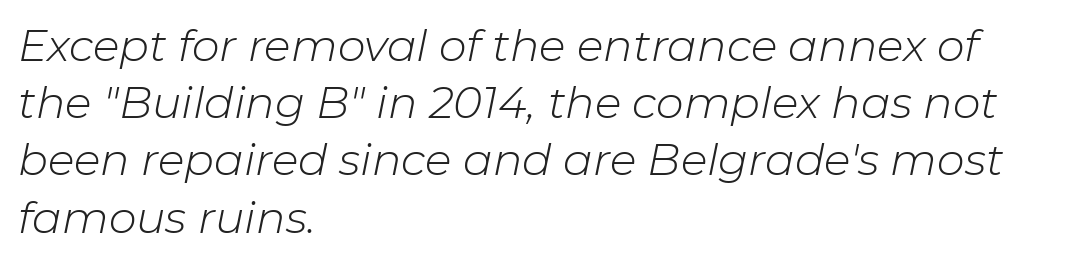
{"italic": "yes", "lean": "right", "slant_degrees": 11, "bold": "no", "weight": "light", "width": "normal", "stroke_contrast": "low", "x_height": "medium", "monospaced": "no", "underline": "no", "align": "left", "line_spacing": "normal", "line_spacing_ratio": 1.3, "letter_spacing": "normal", "letter_spacing_em": 0.0, "glyph_px": 44}
